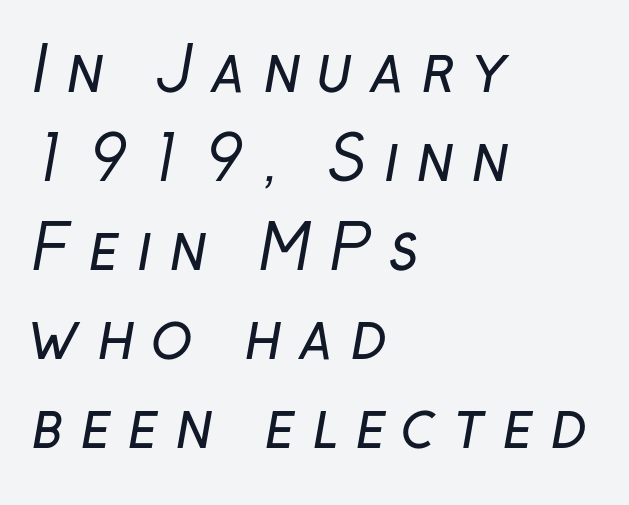
The image shows 61 px regular-weight sans-serif type; set left-aligned, normal line spacing (1.46x), unusually wide letter spacing (+0.27 em), not underlined; low stroke contrast and a medium x-height.
